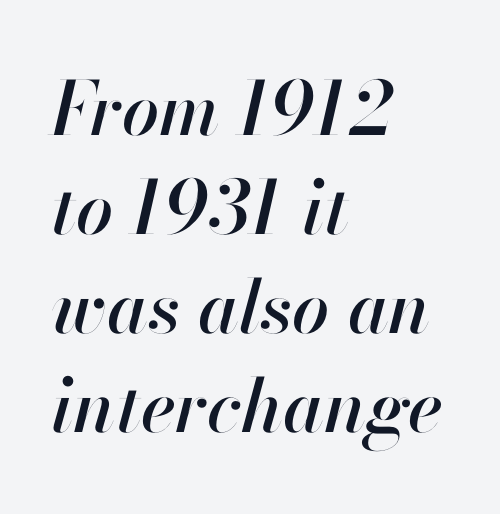
The image shows 74 px text type, italic (leaning right); set left-aligned, normal line spacing (1.34x), normal letter spacing, not underlined; high stroke contrast and a small x-height.
